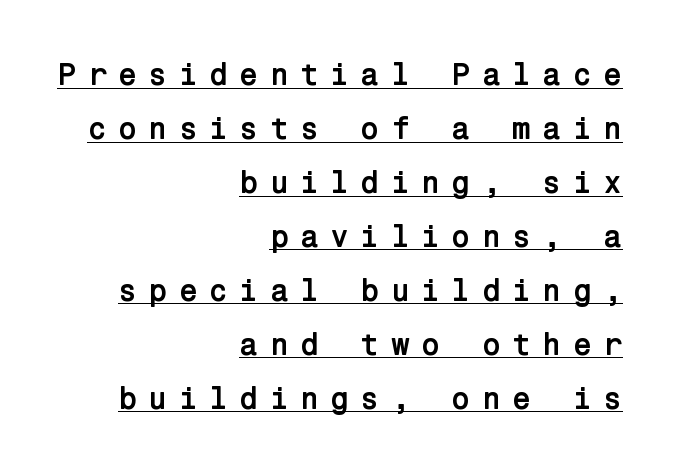
{"serif": "no", "italic": "no", "bold": "yes", "weight": "semibold", "width": "normal", "stroke_contrast": "low", "x_height": "medium", "underline": "yes", "align": "right", "line_spacing_ratio": 1.74, "letter_spacing": "wide", "letter_spacing_em": 0.36, "glyph_px": 31}
